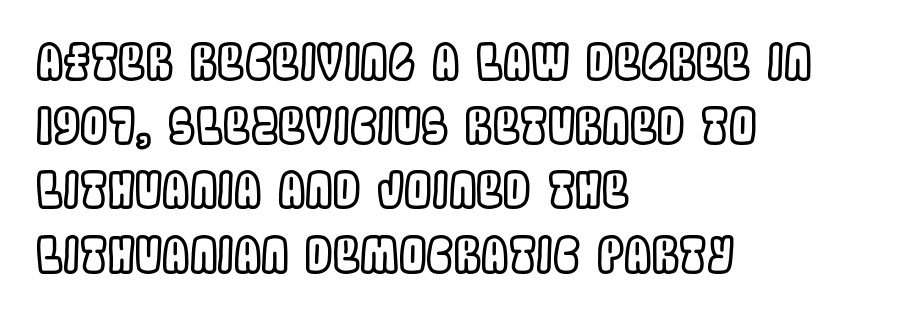
Underlining? Definitely not there. Every row of glyphs begins at an identical x-position on the left. Vertical strokes here are truly vertical. In terms of leading, this rendering sits right in the middle. There is no visible air inserted between adjacent glyphs.
